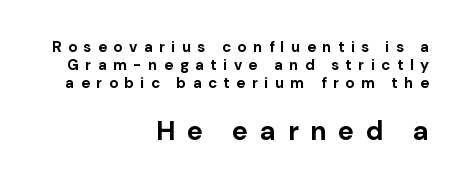
{"italic": "no", "bold": "yes", "underline": "no", "align": "right", "line_spacing_ratio": 1.21, "letter_spacing": "wide", "letter_spacing_em": 0.43, "larger_block": "second", "size_ratio": 1.8, "glyph_px": 27}
